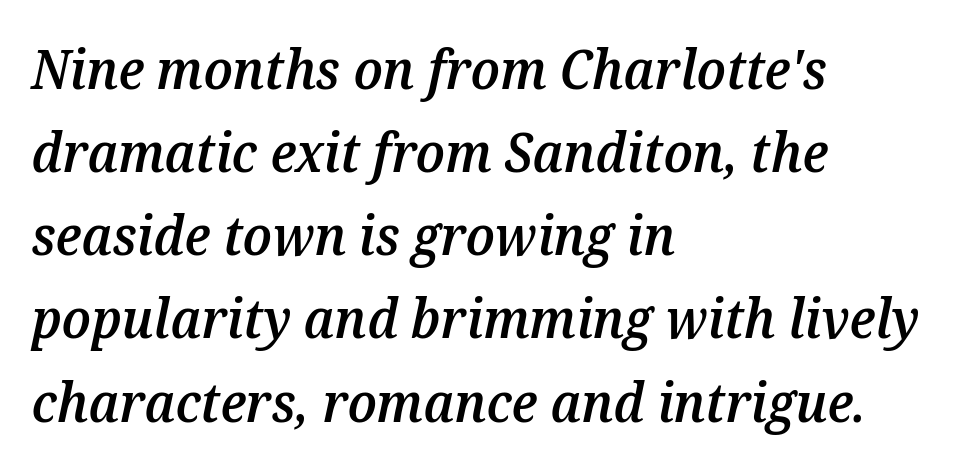
The image shows 54 px semibold type, italic (leaning right); set left-aligned, normal line spacing (1.54x), normal letter spacing, not underlined; medium stroke contrast and a medium x-height.
